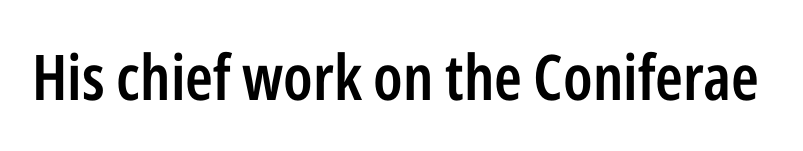
The image shows 63 px semibold, condensed sans-serif type, upright; set normal letter spacing, not underlined; low stroke contrast and a medium x-height.
